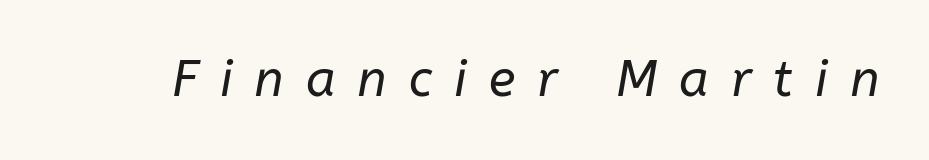
{"italic": "yes", "lean": "right", "slant_degrees": 10, "bold": "no", "weight": "regular", "width": "normal", "stroke_contrast": "low", "x_height": "medium", "monospaced": "no", "underline": "no", "letter_spacing": "wide", "letter_spacing_em": 0.44, "glyph_px": 50}
